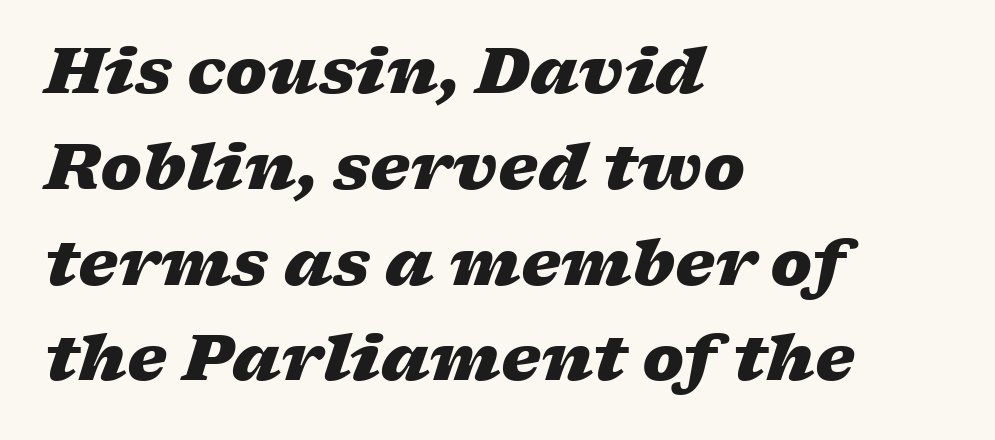
Q: Is the text bold? A: Yes.
Q: Is the text italic (slanted)? A: Yes, it leans right by about 17 degrees.
Q: Is the text underlined? A: No.
Q: How is the paragraph aligned? A: Left-aligned.
Q: Is the spacing between letters normal or unusually wide? A: Normal.
Q: Is the spacing between lines tight, normal or loose? A: Normal.
Q: Width (condensed, normal, or wide)? A: Wide.
Q: Stroke contrast? A: Low.
Q: x-height? A: Medium.
Q: Monospaced? A: No.
